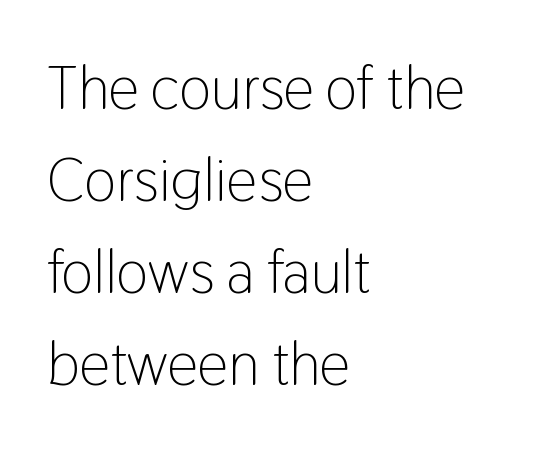
{"serif": "no", "italic": "no", "bold": "no", "weight": "light", "width": "condensed", "stroke_contrast": "low", "x_height": "medium", "monospaced": "no", "underline": "no", "align": "left", "line_spacing": "normal", "line_spacing_ratio": 1.51, "letter_spacing": "normal", "letter_spacing_em": 0.0, "glyph_px": 61}
